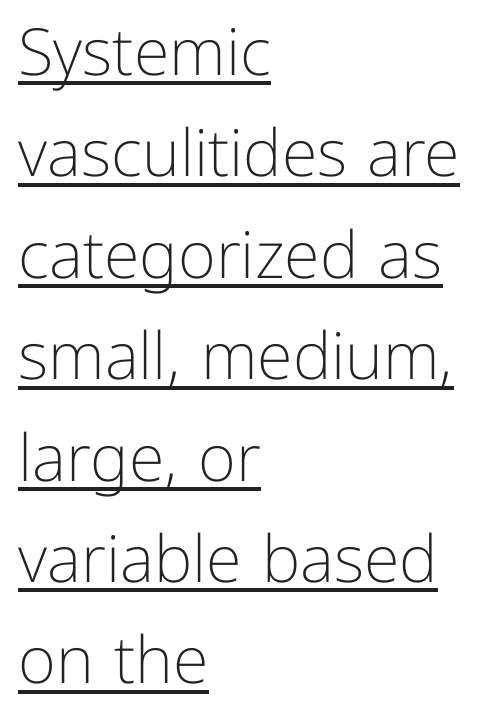
{"serif": "no", "italic": "no", "bold": "no", "weight": "light", "width": "normal", "stroke_contrast": "low", "x_height": "medium", "monospaced": "no", "underline": "yes", "align": "left", "line_spacing": "normal", "line_spacing_ratio": 1.56, "letter_spacing": "normal", "letter_spacing_em": 0.0, "glyph_px": 65}
